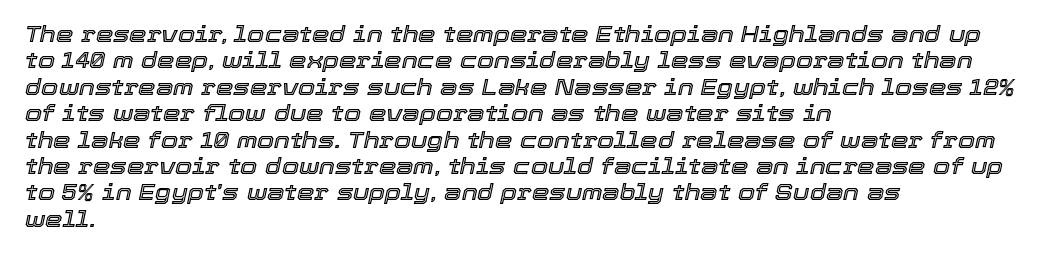
{"italic": "yes", "lean": "right", "slant_degrees": 12, "underline": "no", "align": "left", "line_spacing_ratio": 1.2, "letter_spacing": "normal", "letter_spacing_em": 0.0, "glyph_px": 22}
